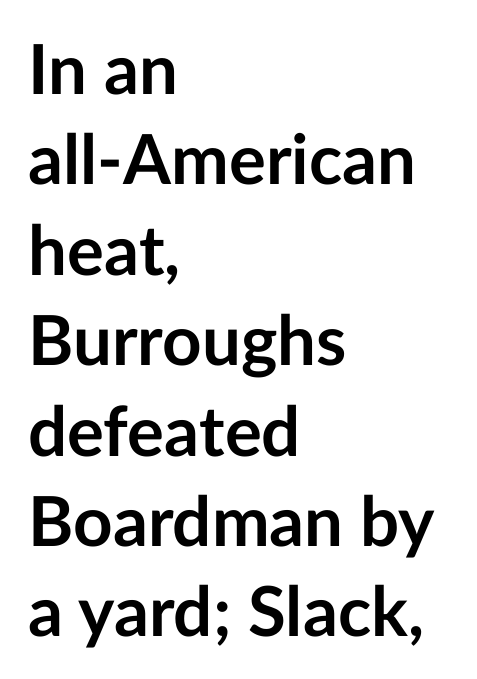
Words appear dense and cohesive because spacing is normal. Descenders are the only things crossing below the line. The axis of the letterforms is exactly vertical. Summary of weight: heavy, a full bold. The rag falls on the right side of this text block.
